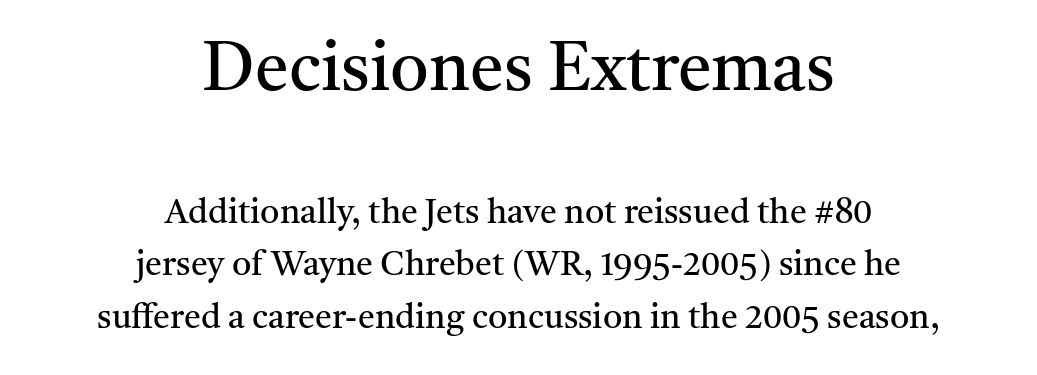
{"serif": "yes", "italic": "no", "bold": "no", "weight": "regular", "width": "normal", "stroke_contrast": "medium", "x_height": "medium", "monospaced": "no", "underline": "no", "align": "center", "line_spacing": "normal", "line_spacing_ratio": 1.54, "letter_spacing": "normal", "letter_spacing_em": 0.0, "larger_block": "first", "size_ratio": 2.0, "glyph_px": 68}
